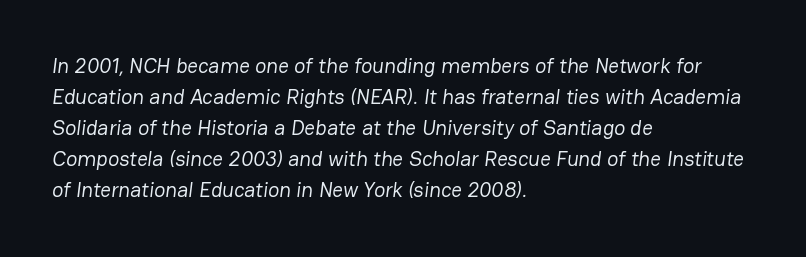
{"bold": "no", "underline": "no", "align": "left", "line_spacing": "normal", "line_spacing_ratio": 1.48, "letter_spacing": "normal", "letter_spacing_em": 0.0, "glyph_px": 21}
